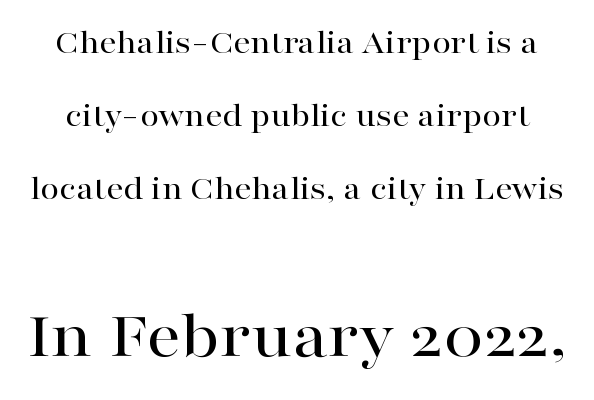
Q: Is the text italic (slanted)? A: No, it is upright.
Q: Is the typeface a serif or a sans-serif typeface? A: Serif.
Q: Is the text underlined? A: No.
Q: Is the spacing between letters normal or unusually wide? A: Normal.
Q: Is the spacing between lines tight, normal or loose? A: Loose.
Q: Which block of text is set in a larger size, the first (top) or the second (bottom)? A: The second (bottom) one.
Q: Width (condensed, normal, or wide)? A: Wide.
Q: Stroke contrast? A: High.
Q: x-height? A: Medium.
Q: Monospaced? A: No.
